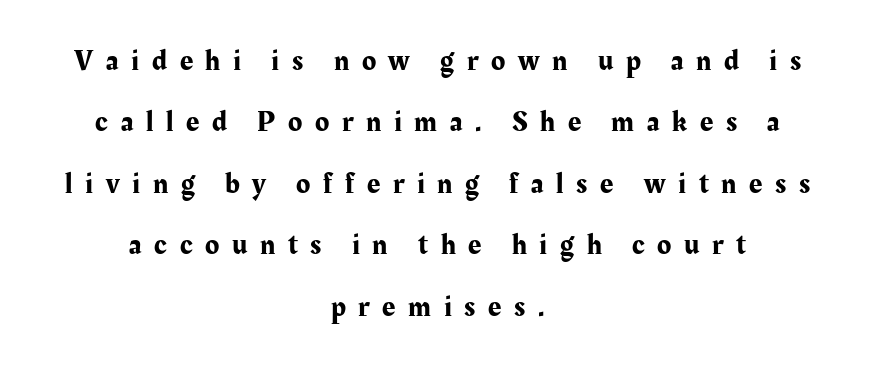
{"serif": "yes", "italic": "no", "width": "normal", "stroke_contrast": "medium", "x_height": "medium", "monospaced": "no", "underline": "no", "align": "center", "line_spacing": "loose", "line_spacing_ratio": 2.12, "letter_spacing": "wide", "letter_spacing_em": 0.44, "glyph_px": 29}
